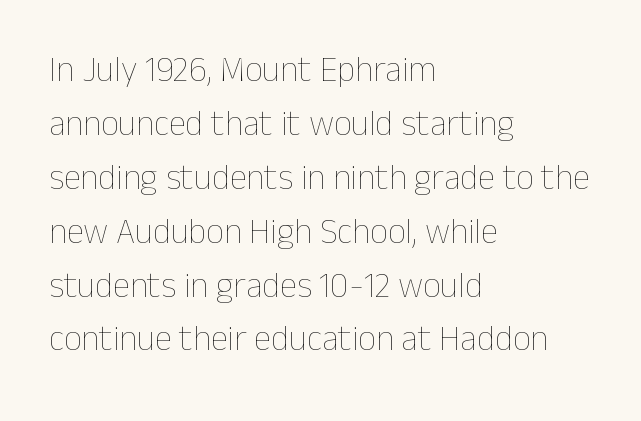
Here the designer chose a conventional face with non-uniform glyph widths. Counters stay open thanks to moderate or lighter strokes. This is the regular roman posture of the typeface. Is there much room between lines? A standard amount, neither cramped nor airy. Each row of text sits above clean, open space. The setting favours the left margin, as ordinary paragraphs usually do.
